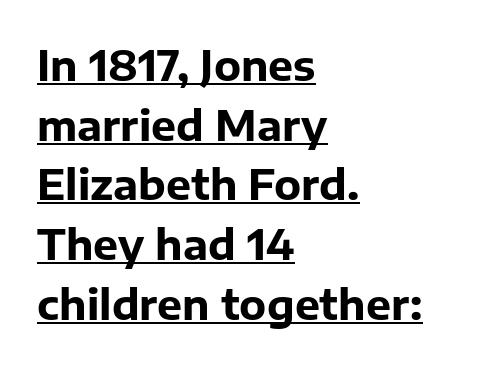
The image shows 42 px bold sans-serif type, upright; set left-aligned, normal line spacing (1.42x), normal letter spacing, underlined; low stroke contrast and a medium x-height.
